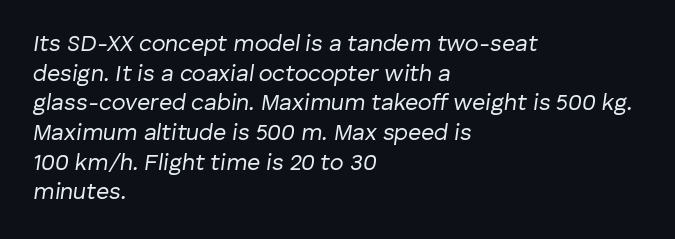
The image shows 23 px text type, italic (leaning right); set left-aligned, normal line spacing (1.29x), normal letter spacing, not underlined.
